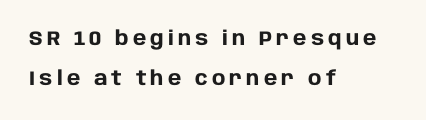
Q: Is the text bold? A: Yes.
Q: Is the text italic (slanted)? A: No, it is upright.
Q: Is the text underlined? A: No.
Q: How is the paragraph aligned? A: Left-aligned.
Q: Is the spacing between letters normal or unusually wide? A: Unusually wide.
Q: Is the spacing between lines tight, normal or loose? A: Loose.
